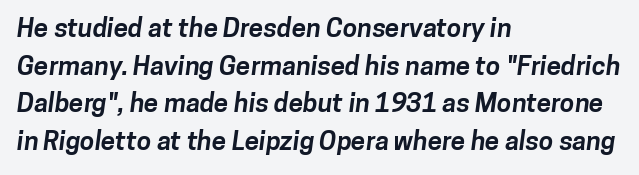
Check the space under the baseline: it is left empty. Summary of weight: heavy, a full bold. Layout note: lines flush left. The letters sit at their default tracking, neither squeezed nor spread. Interline gaps are of average width in this sample.
